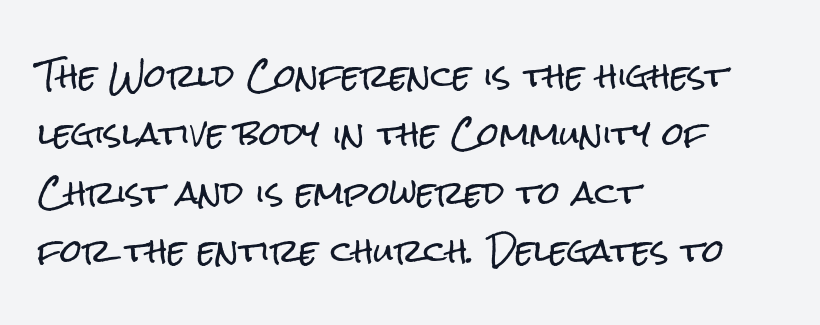
The typography opts for an upright posture over an oblique one. The font family rendered here belongs to the sans-serif group. You could not count columns in this text — the font is proportionally spaced. Alignment: flush left.
